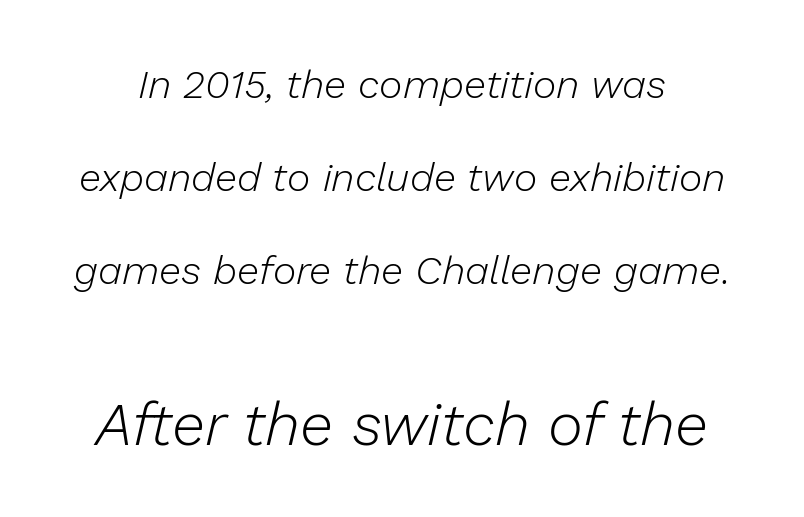
The following chunk of copy outweighs the initial chunk in type size. A typesetter would call this proportional, since set widths differ per character. Beneath every word, the page is bare. Short note: letters normally spaced. Slant detected: the letters are inclined.
